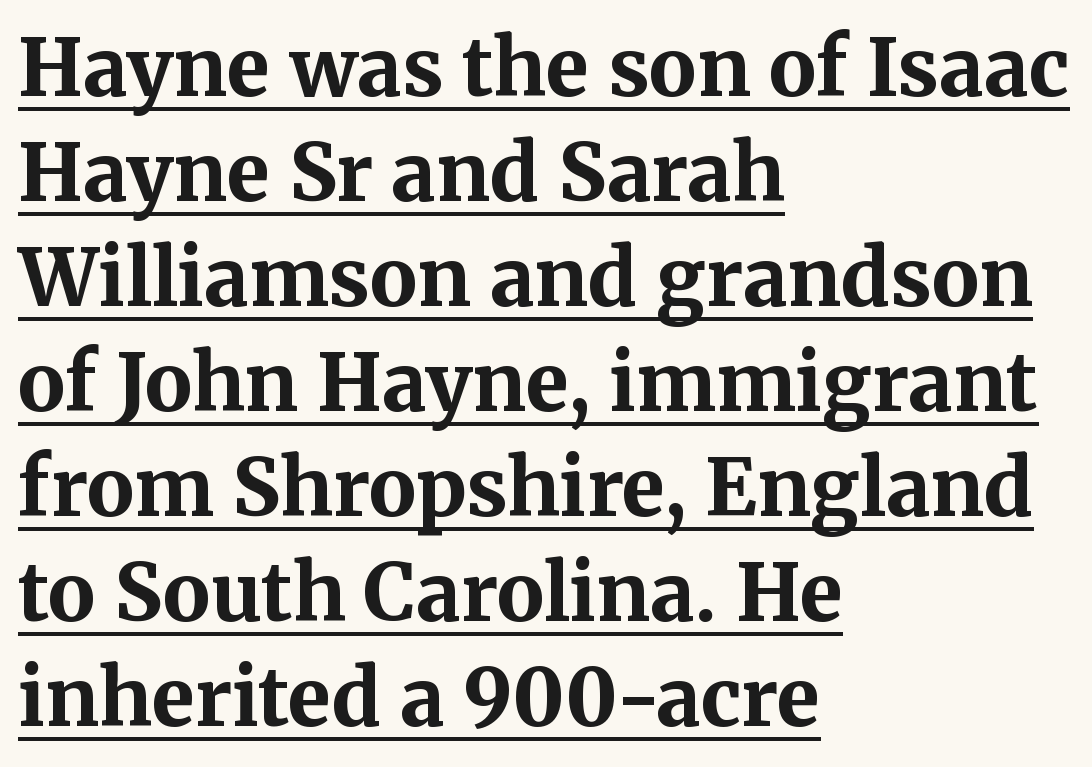
{"serif": "yes", "italic": "no", "bold": "yes", "weight": "bold", "width": "normal", "stroke_contrast": "medium", "x_height": "medium", "monospaced": "no", "underline": "yes", "align": "left", "line_spacing": "normal", "line_spacing_ratio": 1.33, "letter_spacing": "normal", "letter_spacing_em": 0.0, "glyph_px": 79}
